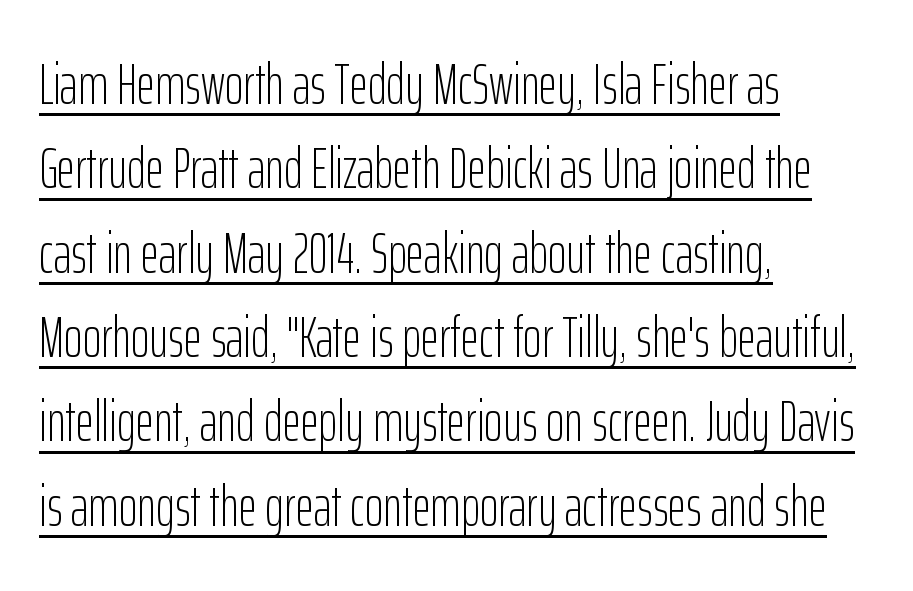
The text was rendered using a sans face with plain stroke endings. Horizontal bands of white between lines are of average thickness. Line beginnings align vertically; line endings do not. These glyphs show unthickened strokes, regular width or finer. Quick note: not italic, upright.
